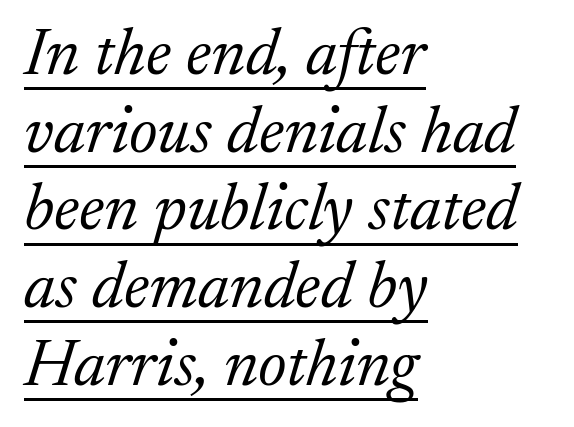
{"serif": "yes", "italic": "yes", "lean": "right", "slant_degrees": 17, "bold": "no", "weight": "light", "width": "normal", "stroke_contrast": "low", "x_height": "medium", "monospaced": "no", "underline": "yes", "align": "left", "line_spacing_ratio": 1.16, "letter_spacing": "normal", "letter_spacing_em": 0.0, "glyph_px": 67}
